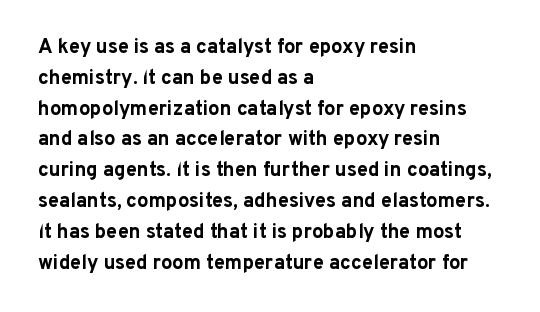
{"italic": "no", "bold": "yes", "underline": "no", "align": "left", "line_spacing": "normal", "line_spacing_ratio": 1.54, "letter_spacing": "normal", "letter_spacing_em": 0.0, "glyph_px": 20}
